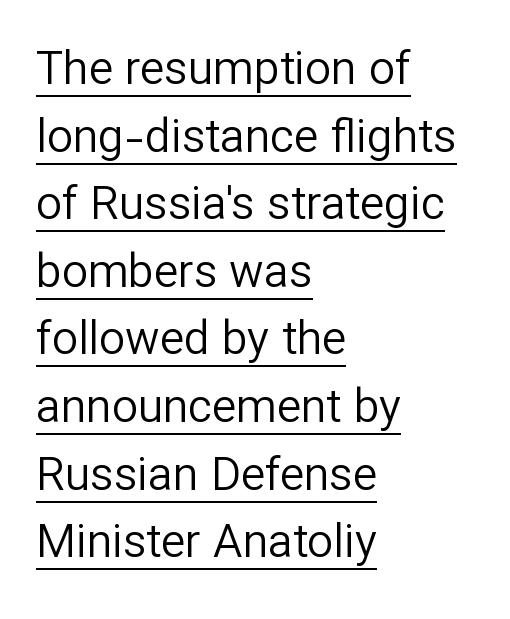
The image shows 46 px regular-weight sans-serif type, upright; set left-aligned, normal line spacing (1.47x), normal letter spacing, underlined; low stroke contrast and a medium x-height.
